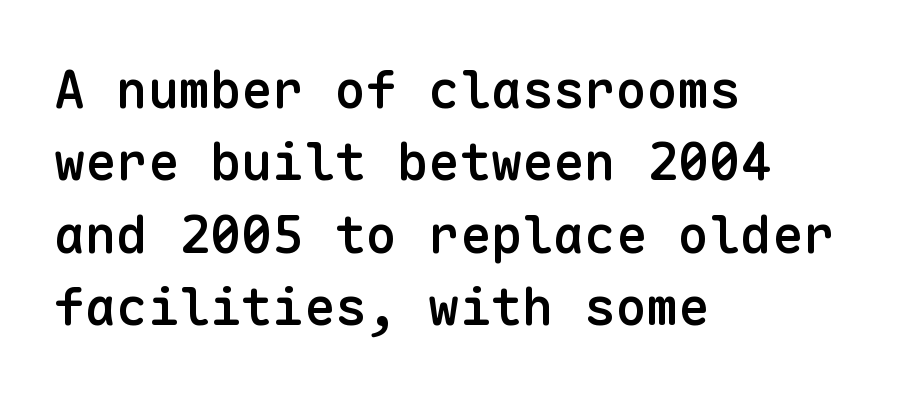
The image shows 52 px semibold sans-serif type, upright, monospaced; set left-aligned, normal line spacing (1.39x), normal letter spacing, not underlined; low stroke contrast and a medium x-height.
